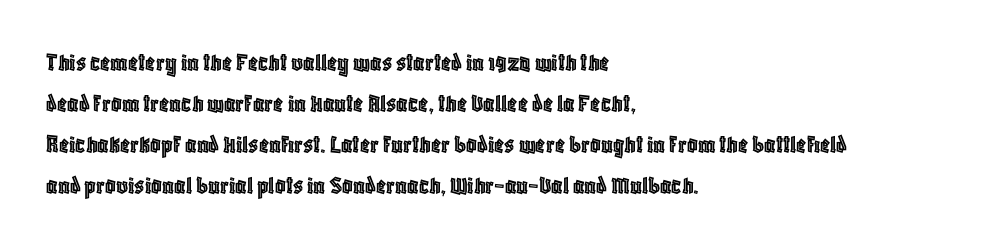
The image shows 26 px text type, upright; set left-aligned, normal line spacing (1.58x), normal letter spacing, not underlined.
